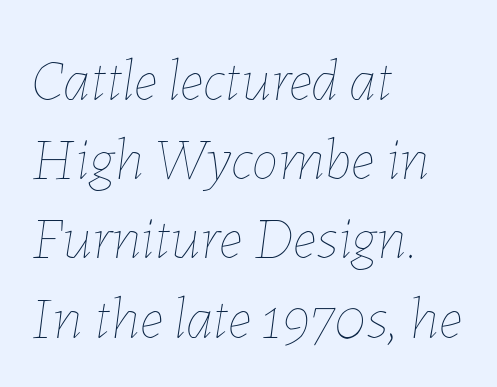
The image shows 60 px thin type, italic (leaning right); set left-aligned, normal line spacing (1.32x), normal letter spacing, not underlined; low stroke contrast and a medium x-height.
